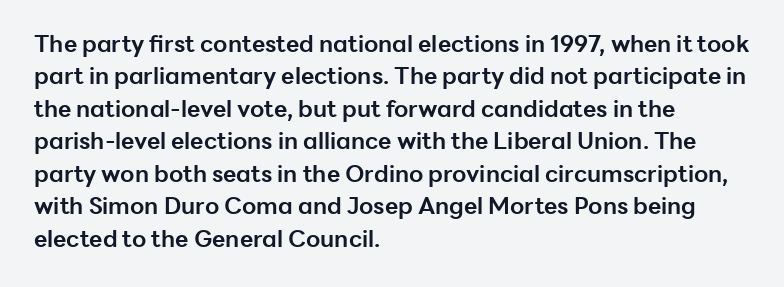
Q: Is the text bold? A: Yes.
Q: Is the text italic (slanted)? A: No, it is upright.
Q: Is the text underlined? A: No.
Q: How is the paragraph aligned? A: Left-aligned.
Q: Is the spacing between letters normal or unusually wide? A: Normal.
Q: Is the spacing between lines tight, normal or loose? A: Normal.
